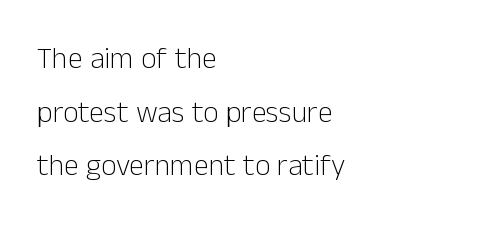
{"serif": "no", "italic": "no", "bold": "no", "weight": "light", "width": "normal", "stroke_contrast": "low", "x_height": "medium", "monospaced": "no", "underline": "no", "align": "left", "line_spacing_ratio": 1.79, "letter_spacing": "normal", "letter_spacing_em": 0.0, "glyph_px": 30}
